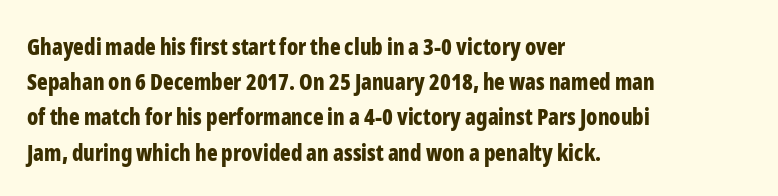
{"italic": "no", "bold": "yes", "underline": "no", "align": "left", "line_spacing": "normal", "line_spacing_ratio": 1.6, "letter_spacing": "normal", "letter_spacing_em": 0.0, "glyph_px": 22}
